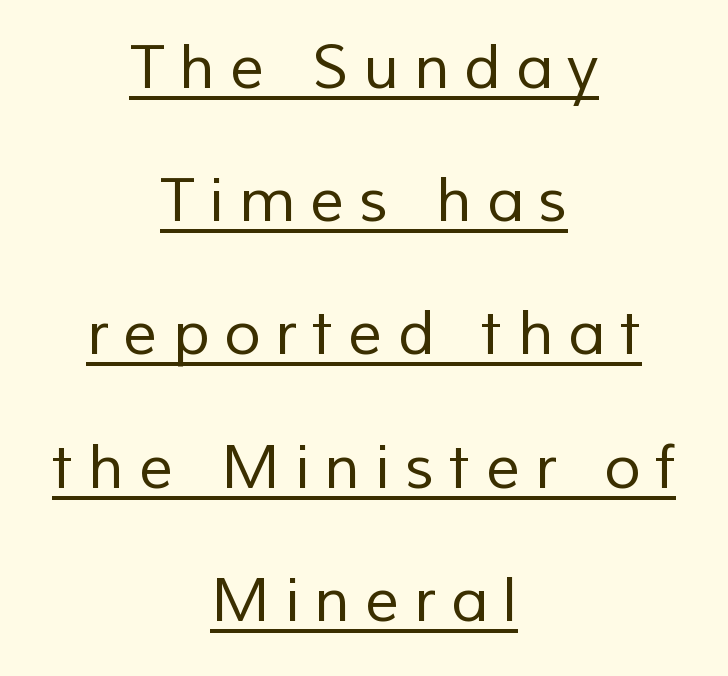
{"serif": "no", "bold": "no", "weight": "regular", "width": "normal", "stroke_contrast": "low", "x_height": "medium", "monospaced": "no", "underline": "yes", "align": "center", "line_spacing": "loose", "line_spacing_ratio": 2.22, "letter_spacing": "wide", "letter_spacing_em": 0.25, "glyph_px": 60}
